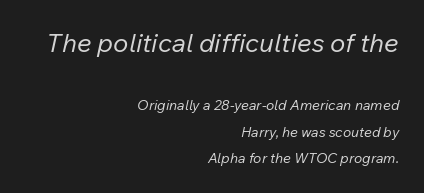
The image shows 26 px text type, italic (leaning right); set right-aligned, loose line spacing (1.9x), normal letter spacing, not underlined; the first (top) block is 1.86x larger.
